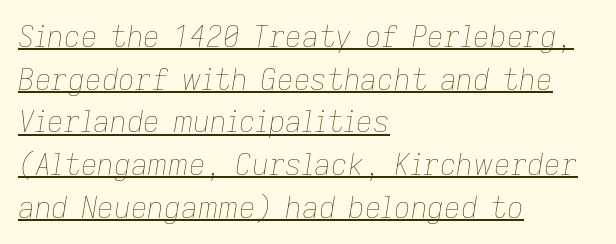
{"italic": "yes", "lean": "right", "slant_degrees": 9, "bold": "no", "weight": "thin", "width": "normal", "stroke_contrast": "low", "x_height": "medium", "monospaced": "no", "underline": "yes", "align": "left", "line_spacing": "normal", "line_spacing_ratio": 1.47, "letter_spacing": "normal", "letter_spacing_em": 0.0, "glyph_px": 29}
